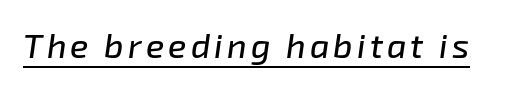
Q: Is the text italic (slanted)? A: Yes, it leans right by about 8 degrees.
Q: Is the text underlined? A: Yes.
Q: Width (condensed, normal, or wide)? A: Normal.
Q: Stroke contrast? A: Low.
Q: x-height? A: Medium.
Q: Monospaced? A: No.
